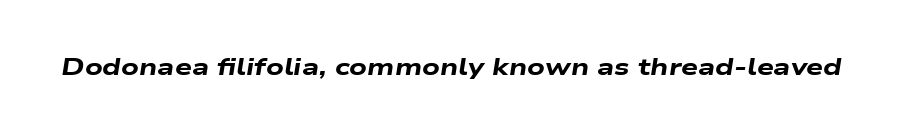
The image shows 24 px bold type, italic (leaning right); set normal letter spacing, not underlined.
